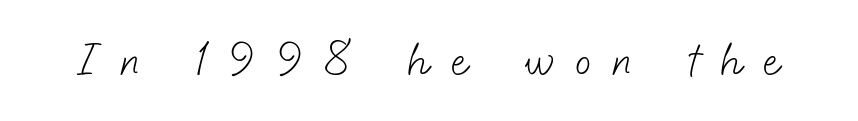
{"serif": "no", "bold": "no", "weight": "light", "width": "normal", "stroke_contrast": "low", "x_height": "small", "monospaced": "no", "underline": "no", "letter_spacing": "wide", "letter_spacing_em": 0.46, "glyph_px": 47}
